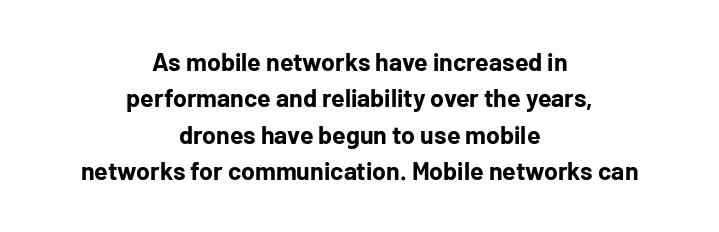
Q: Is the text bold? A: Yes.
Q: Is the text italic (slanted)? A: No, it is upright.
Q: Is the text underlined? A: No.
Q: How is the paragraph aligned? A: Centered.
Q: Is the spacing between letters normal or unusually wide? A: Normal.
Q: Is the spacing between lines tight, normal or loose? A: Normal.
